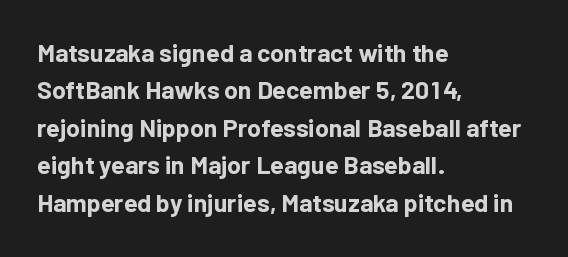
The image shows 25 px bold type, upright; set left-aligned, normal line spacing (1.5x), normal letter spacing, not underlined.
